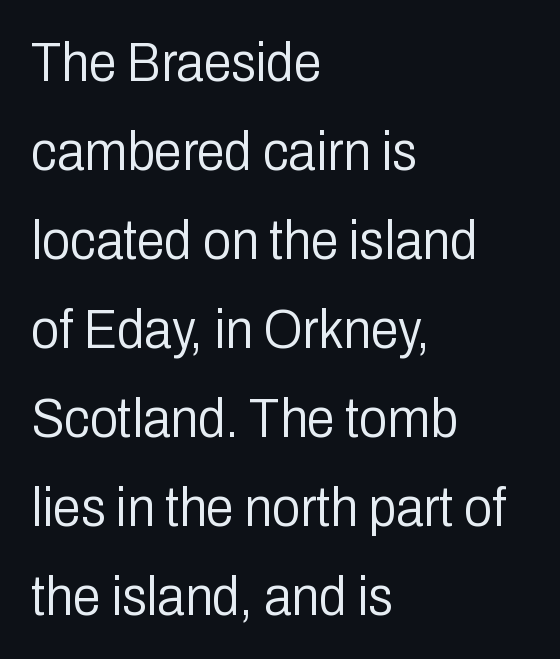
The image shows 56 px light, condensed sans-serif type, upright; set left-aligned, normal line spacing (1.59x), normal letter spacing, not underlined; low stroke contrast and a medium x-height.
